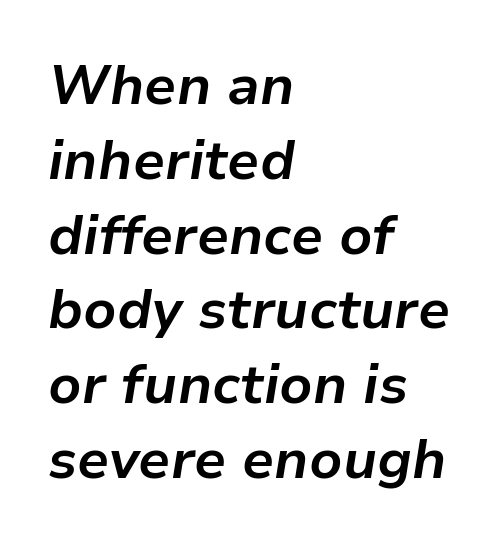
The image shows 55 px bold type, italic (leaning right); set left-aligned, normal line spacing (1.36x), normal letter spacing, not underlined; low stroke contrast and a medium x-height.
